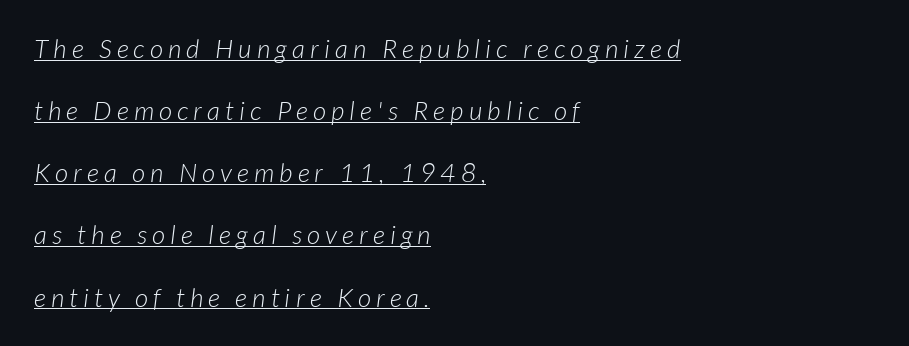
{"bold": "no", "underline": "yes", "align": "left", "line_spacing": "loose", "line_spacing_ratio": 2.39, "letter_spacing": "wide", "letter_spacing_em": 0.2, "glyph_px": 26}
